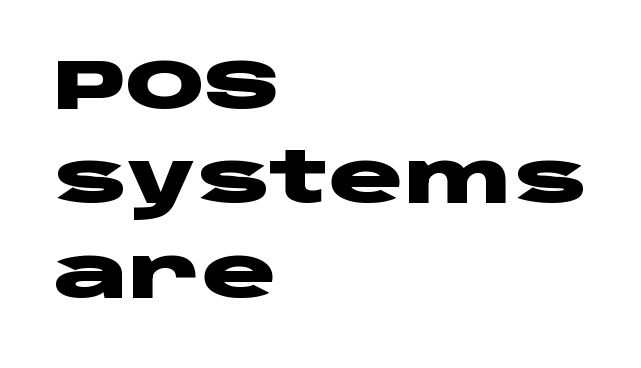
The image shows 70 px heavy, wide sans-serif type, upright; set left-aligned, normal line spacing (1.35x), normal letter spacing, not underlined; low stroke contrast and a large x-height.
